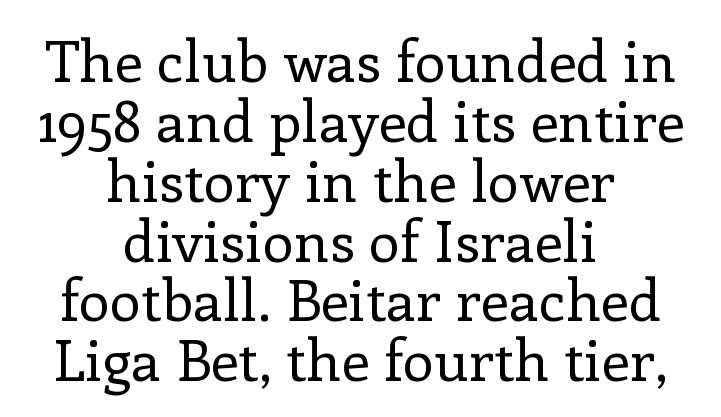
Q: Is the text bold? A: No.
Q: Is the text italic (slanted)? A: No, it is upright.
Q: Is the typeface a serif or a sans-serif typeface? A: Serif.
Q: Is the text underlined? A: No.
Q: How is the paragraph aligned? A: Centered.
Q: Is the spacing between letters normal or unusually wide? A: Normal.
Q: Is the spacing between lines tight, normal or loose? A: Tight.
Q: Width (condensed, normal, or wide)? A: Normal.
Q: Stroke contrast? A: Low.
Q: x-height? A: Medium.
Q: Monospaced? A: No.
